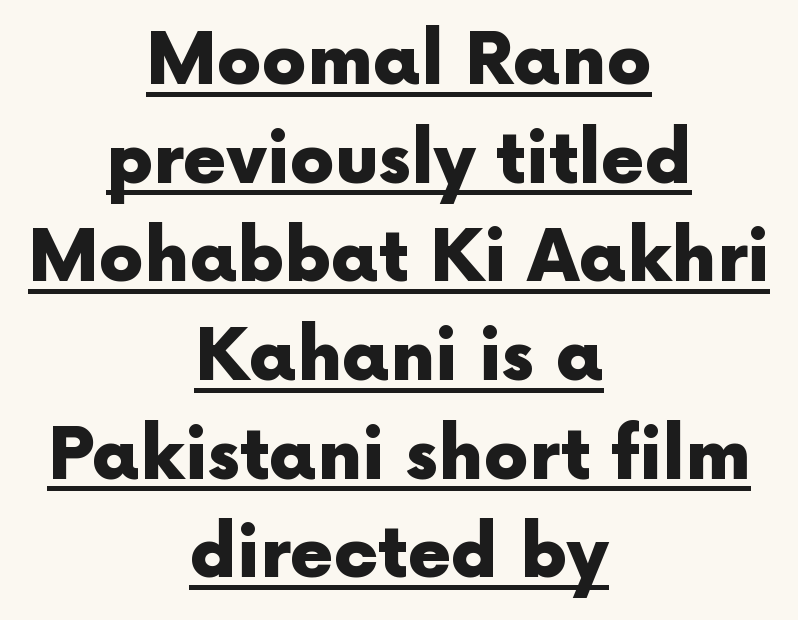
The words here are underlined. Is the block centered? Yes — each line is placed symmetrically about the middle. The face used here is proportionally spaced, like ordinary book or web type. Regarding serifs, this sample does without them. The strokes are fattened all the way to bold. Honestly, the letter spacing is just normal — you wouldn't notice it.
